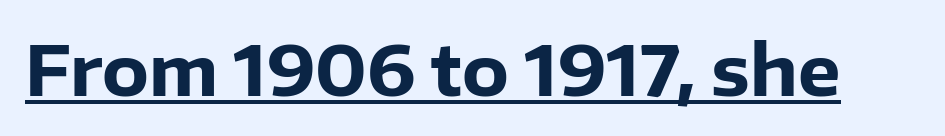
The image shows 68 px heavy sans-serif type, upright; set normal letter spacing, underlined; low stroke contrast and a medium x-height.
